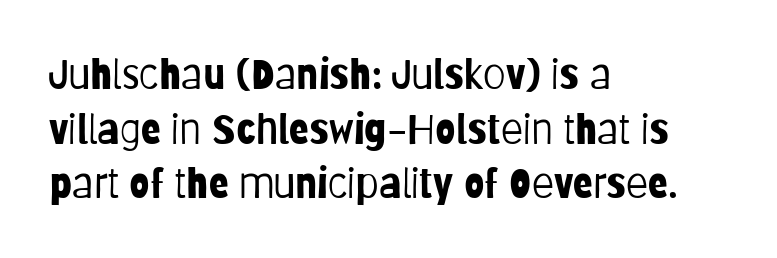
Q: Is the text bold? A: No.
Q: Is the text italic (slanted)? A: No, it is upright.
Q: Is the typeface a serif or a sans-serif typeface? A: Sans-serif.
Q: Is the text underlined? A: No.
Q: How is the paragraph aligned? A: Left-aligned.
Q: Is the spacing between letters normal or unusually wide? A: Normal.
Q: Is the spacing between lines tight, normal or loose? A: Normal.
Q: Width (condensed, normal, or wide)? A: Condensed.
Q: Stroke contrast? A: Low.
Q: x-height? A: Large.
Q: Monospaced? A: No.
